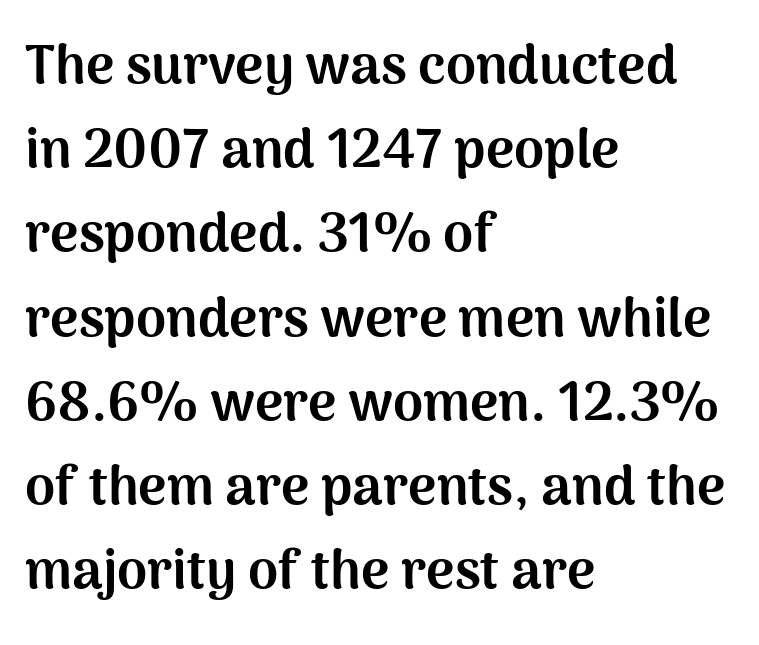
{"serif": "no", "italic": "no", "bold": "yes", "weight": "bold", "width": "normal", "stroke_contrast": "medium", "x_height": "medium", "monospaced": "no", "underline": "no", "align": "left", "line_spacing": "normal", "line_spacing_ratio": 1.56, "letter_spacing": "normal", "letter_spacing_em": 0.0, "glyph_px": 54}
